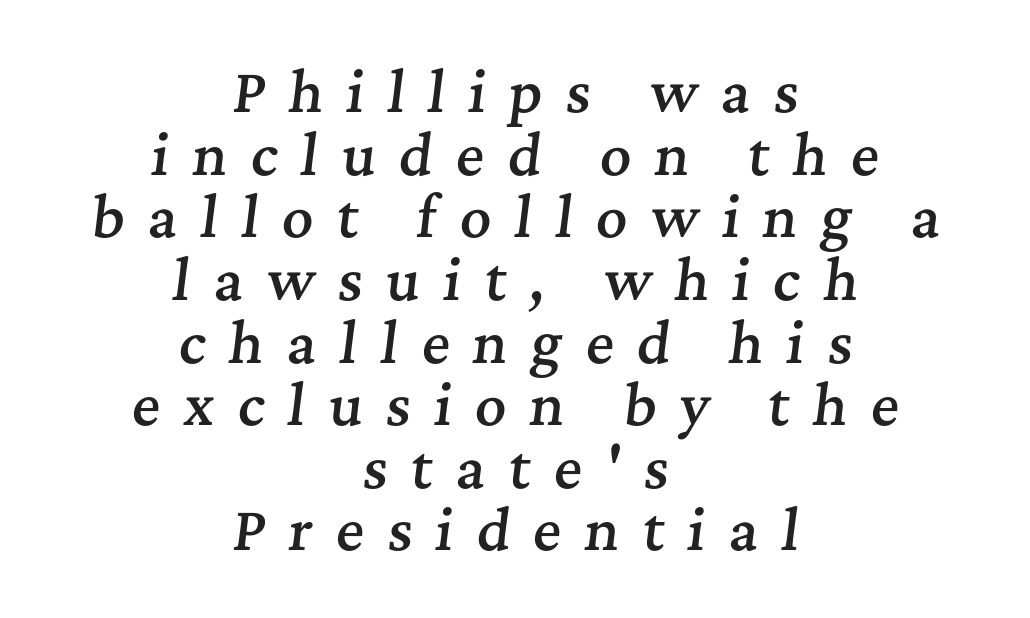
Spacing verdict: proportional, widths tailored to each character. The glyphs look as if they've been sheared to an angle. A semibold gives these letters moderate extra thickness, short of bold. These lines are composed in type with serifs.
